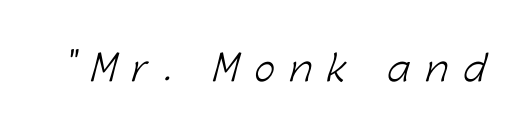
Each letter's strokes conclude bluntly, with no projecting serifs. The line texture is sparse and dotted thanks to wide tracking. Beneath every word, the page is bare. Heaviness? Minimal to ordinary, like unemphasized prose. Character widths vary here, with narrow letters taking less room than wide ones.
